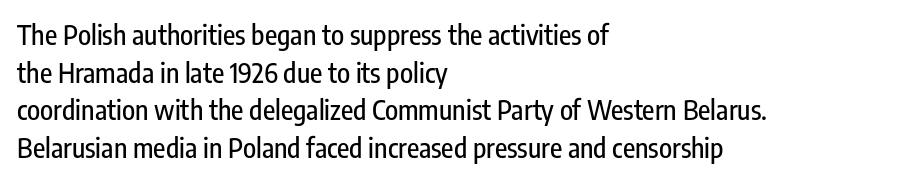
Q: Is the text italic (slanted)? A: No, it is upright.
Q: Is the text underlined? A: No.
Q: How is the paragraph aligned? A: Left-aligned.
Q: Is the spacing between letters normal or unusually wide? A: Normal.
Q: Is the spacing between lines tight, normal or loose? A: Normal.
